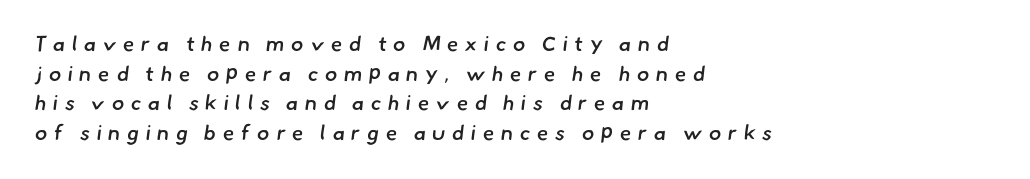
The image shows 21 px text type; set left-aligned, normal line spacing (1.41x), unusually wide letter spacing (+0.31 em), not underlined.
